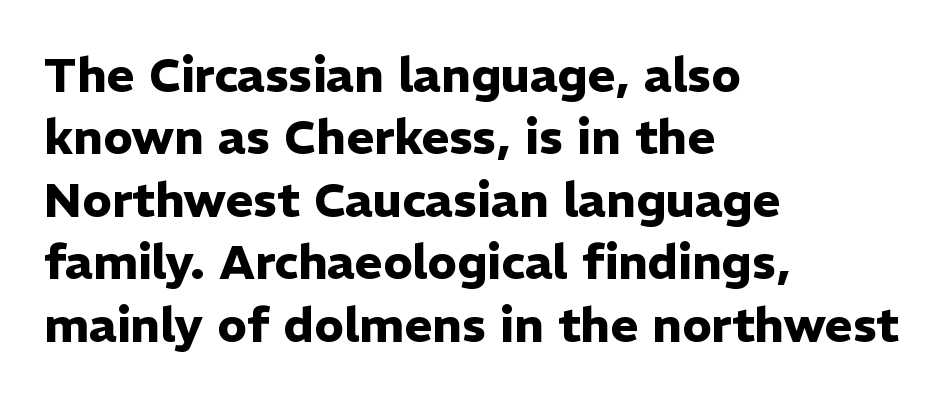
The image shows 48 px heavy sans-serif type, upright; set left-aligned, normal line spacing (1.3x), normal letter spacing, not underlined; low stroke contrast and a medium x-height.
